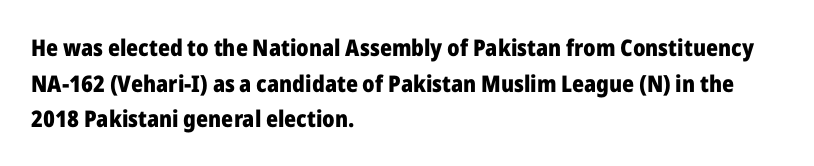
Is the block centered? No — it sits flush against the left margin. A full-strength bold gives these letters their thick strokes. The zone under the glyphs is completely vacant. This sample uses an upright cut, with every glyph sitting square on the baseline. The passage shown has conventional tracking throughout. The line-height multiplier appears to be the usual default.
